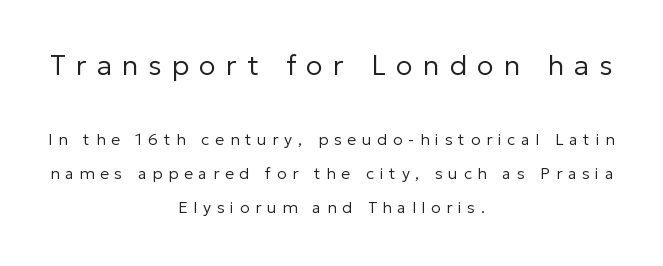
Q: Is the text bold? A: No.
Q: Is the text italic (slanted)? A: No, it is upright.
Q: Is the typeface a serif or a sans-serif typeface? A: Sans-serif.
Q: Is the text underlined? A: No.
Q: How is the paragraph aligned? A: Centered.
Q: Is the spacing between letters normal or unusually wide? A: Unusually wide.
Q: Is the spacing between lines tight, normal or loose? A: Loose.
Q: Which block of text is set in a larger size, the first (top) or the second (bottom)? A: The first (top) one.
Q: Width (condensed, normal, or wide)? A: Normal.
Q: Stroke contrast? A: Low.
Q: x-height? A: Medium.
Q: Monospaced? A: No.
